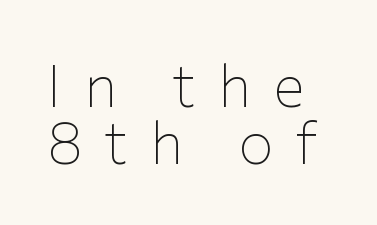
Think of a printed novel: that variable character pitch is what you see here. Heft: none added — not bold. Has an underline been added? It has not. Posture: straight, roman, zero tilt. You can tell from the bare stems that sans-serif type was used.
